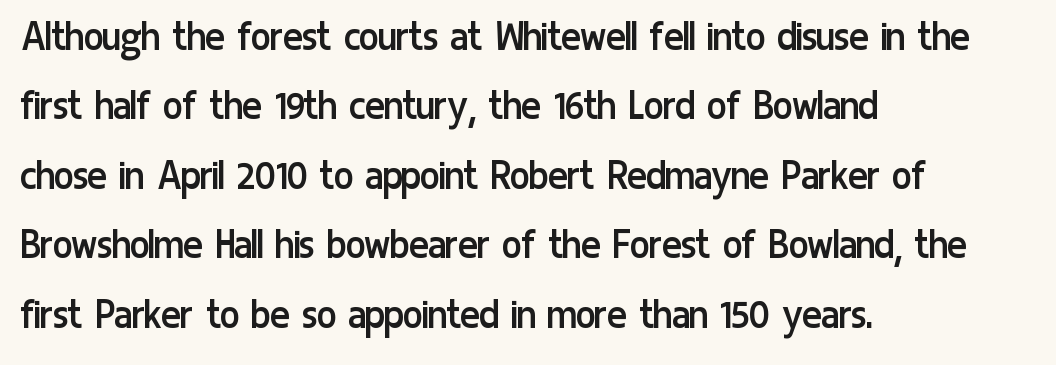
{"serif": "no", "italic": "no", "bold": "no", "weight": "regular", "width": "condensed", "stroke_contrast": "low", "x_height": "medium", "monospaced": "no", "underline": "no", "align": "left", "line_spacing": "normal", "line_spacing_ratio": 1.51, "letter_spacing": "normal", "letter_spacing_em": 0.0, "glyph_px": 46}
